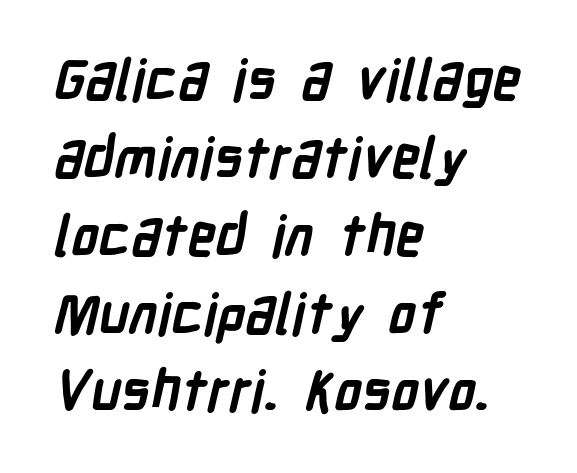
Q: Is the text bold? A: Yes.
Q: Is the typeface a serif or a sans-serif typeface? A: Sans-serif.
Q: Is the text underlined? A: No.
Q: How is the paragraph aligned? A: Left-aligned.
Q: Is the spacing between letters normal or unusually wide? A: Normal.
Q: Is the spacing between lines tight, normal or loose? A: Normal.
Q: Width (condensed, normal, or wide)? A: Condensed.
Q: Stroke contrast? A: Low.
Q: x-height? A: Medium.
Q: Monospaced? A: No.
